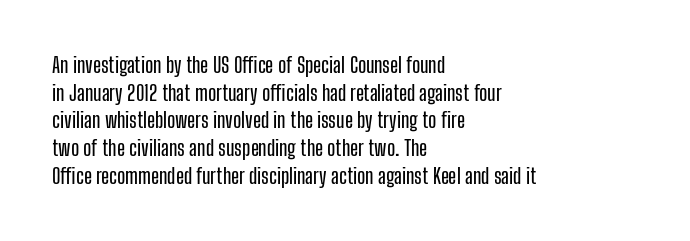
The image shows 21 px text type, upright; set left-aligned, normal line spacing (1.32x), normal letter spacing, not underlined.
